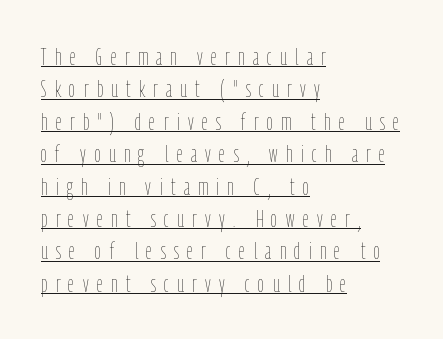
The image shows 24 px text type, upright; set left-aligned, normal line spacing (1.35x), unusually wide letter spacing (+0.35 em), underlined.
